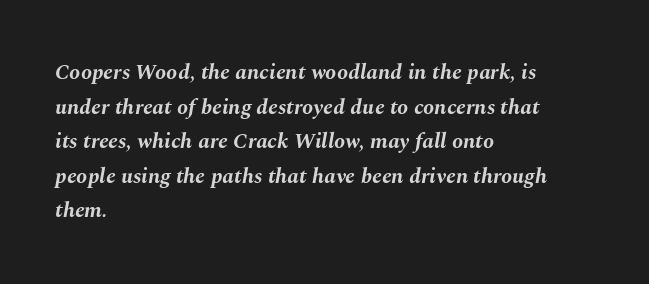
Q: Is the text bold? A: Yes.
Q: Is the text italic (slanted)? A: Yes, it leans right by about 10 degrees.
Q: Is the text underlined? A: No.
Q: How is the paragraph aligned? A: Left-aligned.
Q: Is the spacing between letters normal or unusually wide? A: Normal.
Q: Is the spacing between lines tight, normal or loose? A: Normal.
